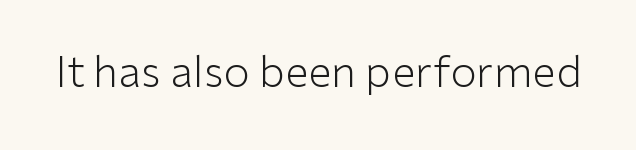
The image shows 43 px light sans-serif type, upright; set normal letter spacing, not underlined; low stroke contrast and a medium x-height.
